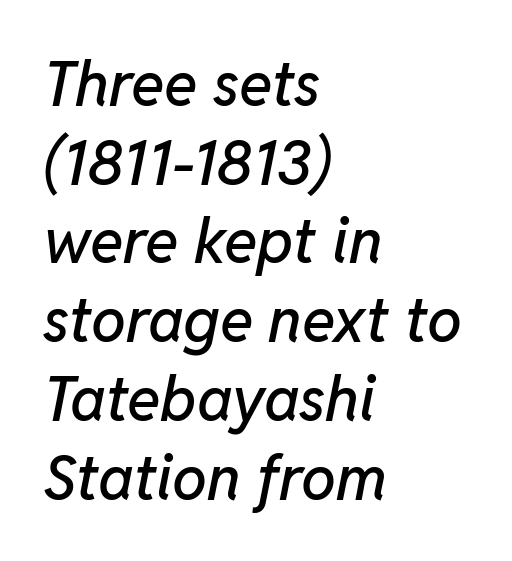
The image shows 62 px text type, italic (leaning right); set left-aligned, normal line spacing (1.27x), normal letter spacing, not underlined; low stroke contrast and a medium x-height.
